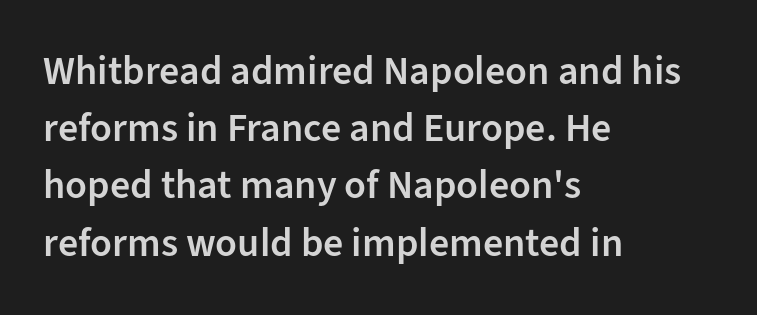
{"serif": "no", "italic": "no", "bold": "semi", "weight": "semibold", "width": "normal", "stroke_contrast": "low", "x_height": "medium", "monospaced": "no", "underline": "no", "align": "left", "line_spacing": "normal", "line_spacing_ratio": 1.43, "letter_spacing": "normal", "letter_spacing_em": 0.0, "glyph_px": 40}
